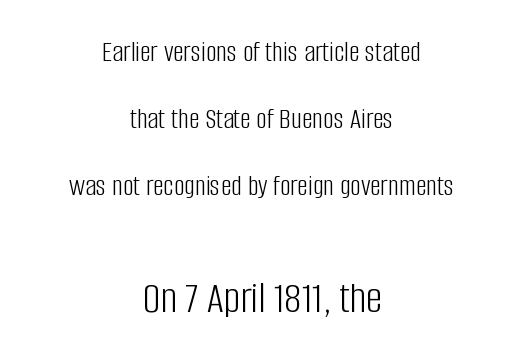
{"serif": "no", "italic": "no", "bold": "no", "weight": "light", "width": "condensed", "stroke_contrast": "low", "x_height": "large", "monospaced": "no", "underline": "no", "align": "center", "line_spacing": "loose", "line_spacing_ratio": 2.23, "letter_spacing": "normal", "letter_spacing_em": 0.0, "larger_block": "second", "size_ratio": 1.5, "glyph_px": 45}
